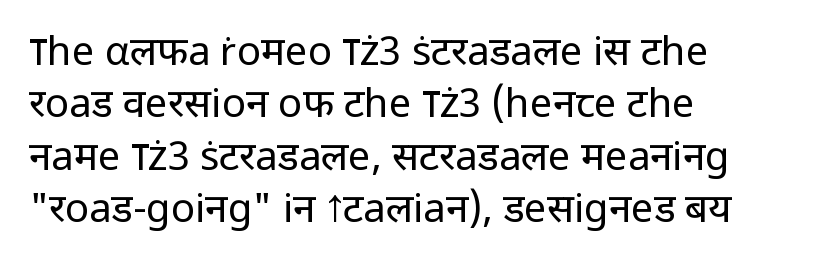
Q: Is the text bold? A: No.
Q: Is the text italic (slanted)? A: No, it is upright.
Q: Is the typeface a serif or a sans-serif typeface? A: Sans-serif.
Q: Is the text underlined? A: No.
Q: How is the paragraph aligned? A: Left-aligned.
Q: Is the spacing between letters normal or unusually wide? A: Normal.
Q: Is the spacing between lines tight, normal or loose? A: Normal.
Q: Width (condensed, normal, or wide)? A: Normal.
Q: Stroke contrast? A: Low.
Q: x-height? A: Medium.
Q: Monospaced? A: No.
